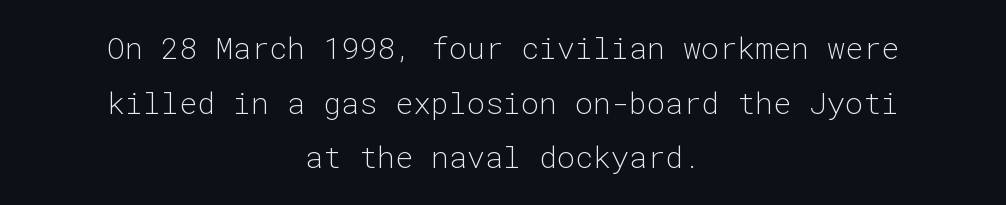
{"serif": "no", "italic": "no", "bold": "no", "weight": "light", "width": "normal", "stroke_contrast": "low", "x_height": "medium", "monospaced": "yes", "underline": "no", "align": "center", "line_spacing_ratio": 1.82, "letter_spacing": "normal", "letter_spacing_em": 0.0, "glyph_px": 30}
